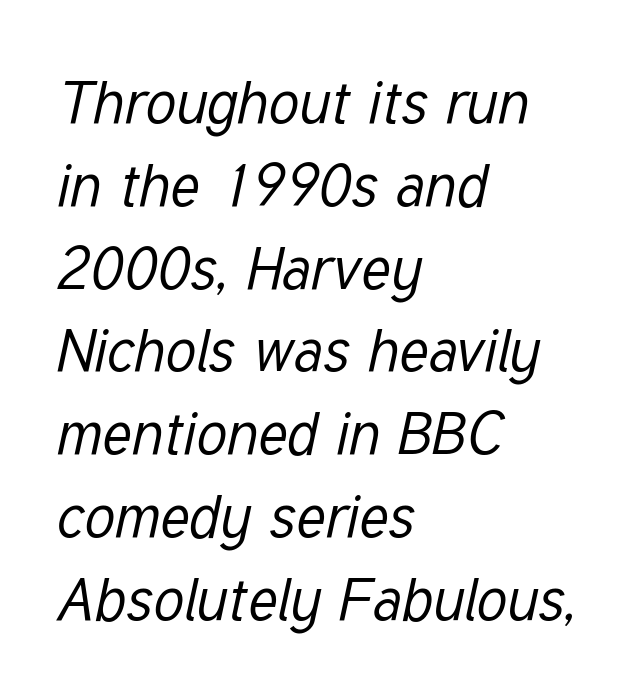
Character widths vary here, with narrow letters taking less room than wide ones. Has an underline been added? It has not. When letters slant like this, we call the style italic. A light-to-regular cut is what we see here.
